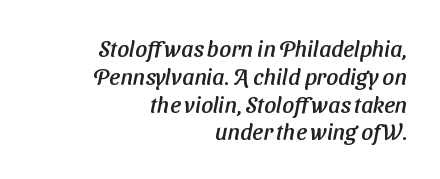
This rendering features lettering with no underline. The letterforms sit shoulder to shoulder at normal distance. If you drew a ruler down the right edge, every line would touch it.
